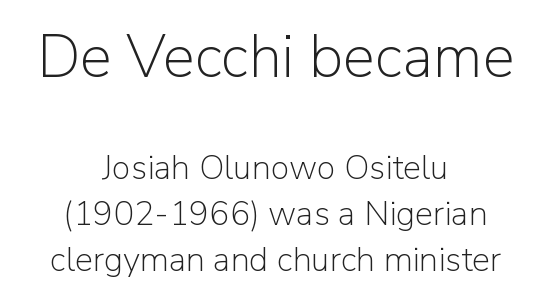
{"serif": "no", "italic": "no", "bold": "no", "weight": "light", "width": "normal", "stroke_contrast": "low", "x_height": "medium", "monospaced": "no", "underline": "no", "align": "center", "line_spacing": "normal", "line_spacing_ratio": 1.34, "letter_spacing": "normal", "letter_spacing_em": 0.0, "larger_block": "first", "size_ratio": 1.76, "glyph_px": 60}
